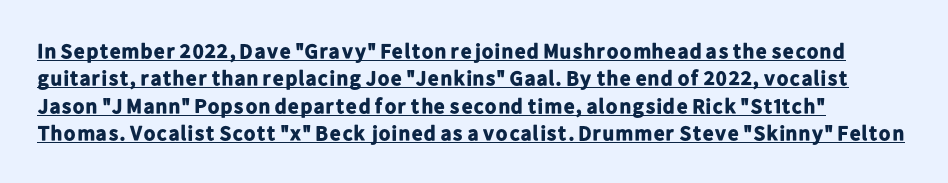
Q: Is the text bold? A: Yes.
Q: Is the text italic (slanted)? A: No, it is upright.
Q: Is the text underlined? A: Yes.
Q: Is the spacing between letters normal or unusually wide? A: Normal.
Q: Is the spacing between lines tight, normal or loose? A: Normal.
